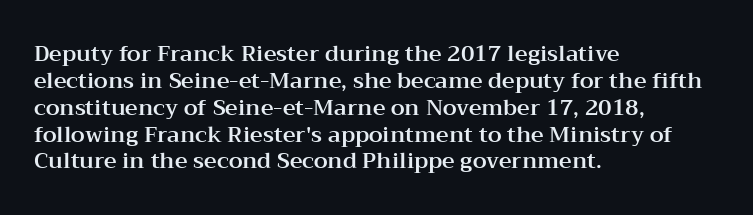
{"italic": "no", "underline": "no", "align": "left", "line_spacing_ratio": 1.22, "letter_spacing": "normal", "letter_spacing_em": 0.0, "glyph_px": 22}
